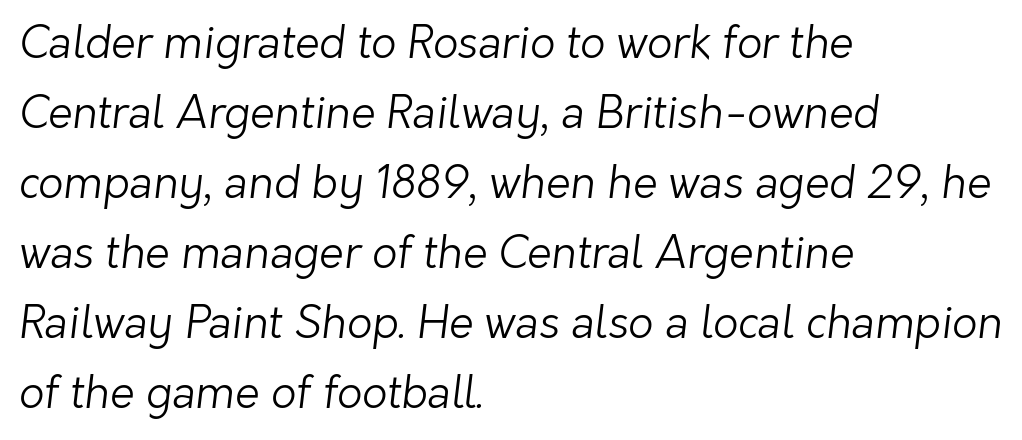
The image shows 44 px light sans-serif type; set left-aligned, normal line spacing (1.59x), normal letter spacing, not underlined; low stroke contrast and a medium x-height.
